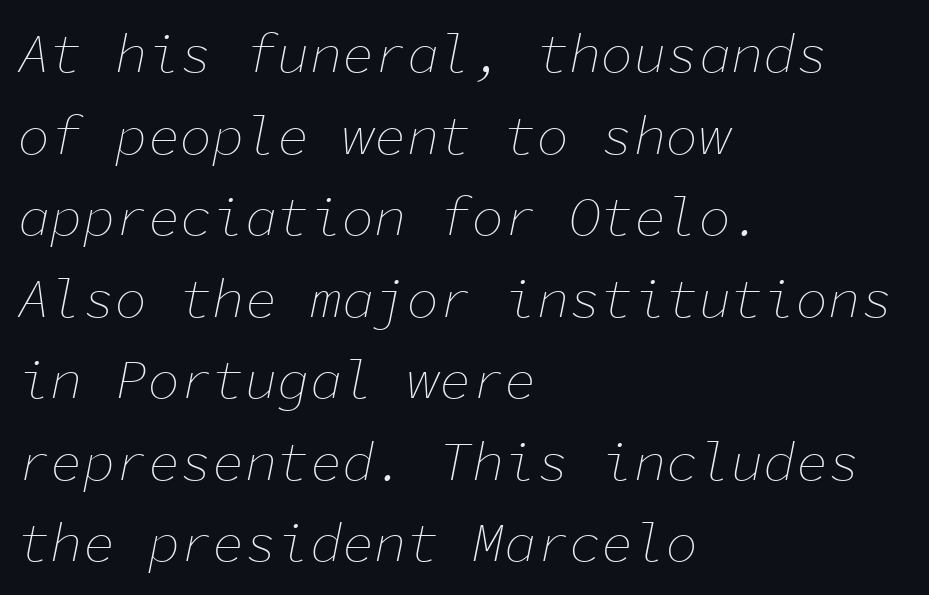
Q: Is the text bold? A: No.
Q: Is the text italic (slanted)? A: Yes, it leans right by about 11 degrees.
Q: Is the text underlined? A: No.
Q: How is the paragraph aligned? A: Left-aligned.
Q: Is the spacing between letters normal or unusually wide? A: Normal.
Q: Is the spacing between lines tight, normal or loose? A: Normal.
Q: Width (condensed, normal, or wide)? A: Normal.
Q: Stroke contrast? A: Low.
Q: x-height? A: Medium.
Q: Monospaced? A: Yes.
